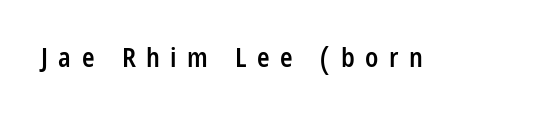
Unmarked baselines from the first word to the last. Nope, not italic — everything's standing straight. Firm but not heavy-handed strokes: this text is semibold. What stands out about the letter spacing? Its width — letters are far apart.
